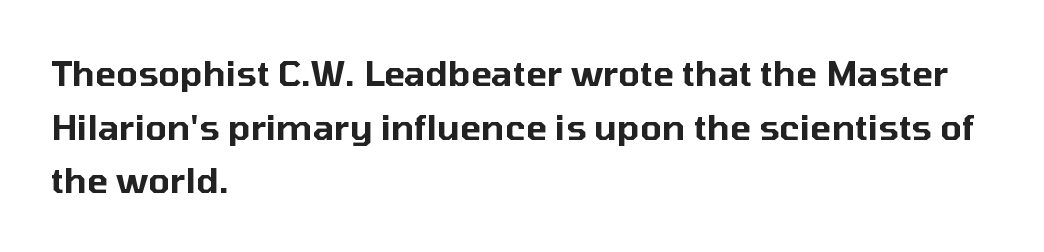
Q: Is the text italic (slanted)? A: No, it is upright.
Q: Is the typeface a serif or a sans-serif typeface? A: Sans-serif.
Q: Is the text underlined? A: No.
Q: How is the paragraph aligned? A: Left-aligned.
Q: Is the spacing between letters normal or unusually wide? A: Normal.
Q: Is the spacing between lines tight, normal or loose? A: Normal.
Q: Width (condensed, normal, or wide)? A: Normal.
Q: Stroke contrast? A: Low.
Q: x-height? A: Medium.
Q: Monospaced? A: No.
